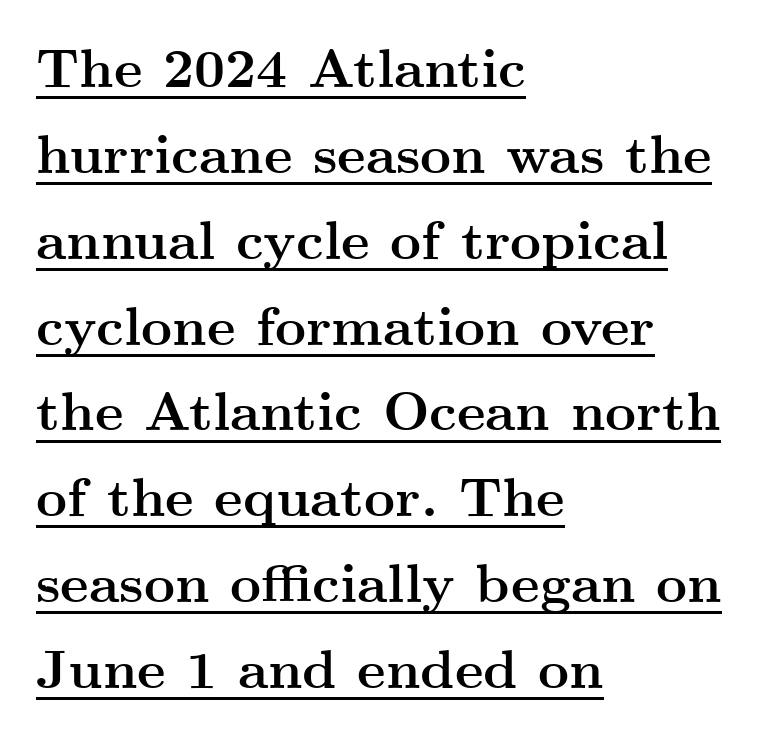
Like a heading marked for emphasis, these lines bear an underscore. Vertical spacing — default. These lines carry a lot of weight — the face is fully bold. Nobody touched the tracking dial on this one. Think of a printed novel: that variable character pitch is what you see here.
